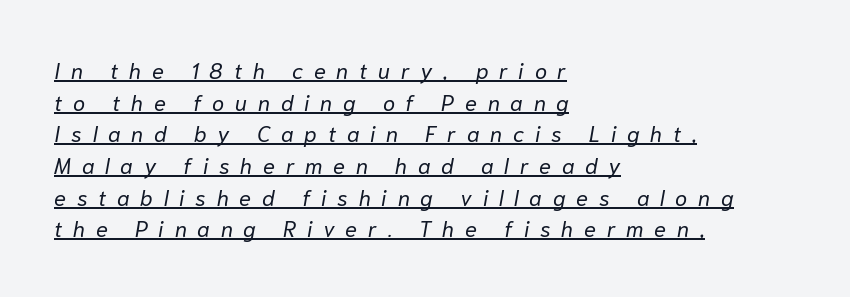
The image shows 22 px text type, italic (leaning right); set left-aligned, normal line spacing (1.44x), unusually wide letter spacing (+0.49 em), underlined.
